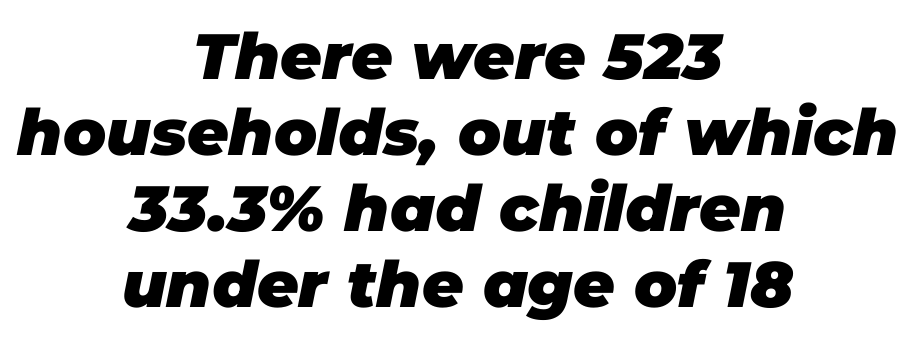
{"italic": "yes", "lean": "right", "slant_degrees": 11, "bold": "yes", "weight": "heavy", "width": "normal", "stroke_contrast": "low", "x_height": "large", "monospaced": "no", "underline": "no", "align": "center", "line_spacing_ratio": 1.19, "letter_spacing": "normal", "letter_spacing_em": 0.0, "glyph_px": 64}
